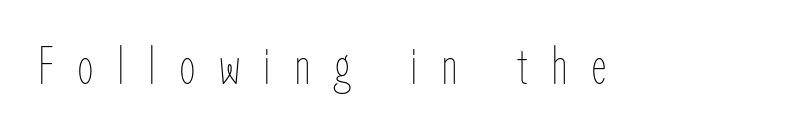
Q: Is the text bold? A: No.
Q: Is the text italic (slanted)? A: No, it is upright.
Q: Is the text underlined? A: No.
Q: Is the spacing between letters normal or unusually wide? A: Unusually wide.
Q: Width (condensed, normal, or wide)? A: Condensed.
Q: Stroke contrast? A: Low.
Q: x-height? A: Medium.
Q: Monospaced? A: No.
